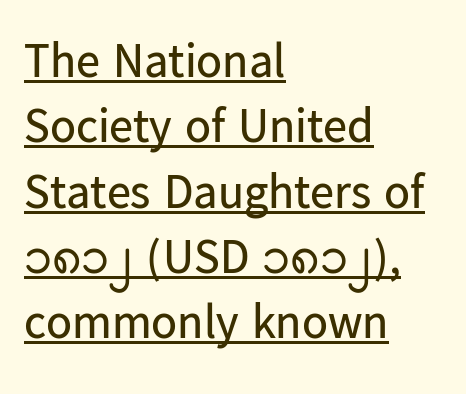
The image shows 48 px regular-weight sans-serif type, upright; set left-aligned, normal line spacing (1.36x), normal letter spacing, underlined; low stroke contrast and a medium x-height.
